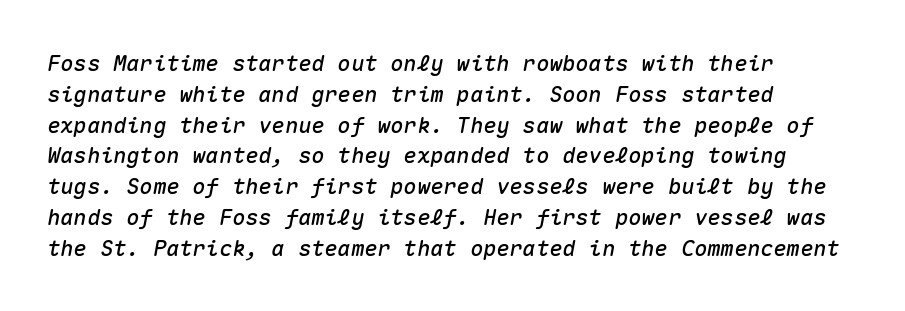
{"italic": "yes", "lean": "right", "slant_degrees": 10, "underline": "no", "align": "left", "line_spacing": "normal", "line_spacing_ratio": 1.4, "letter_spacing": "normal", "letter_spacing_em": 0.0, "glyph_px": 22}
